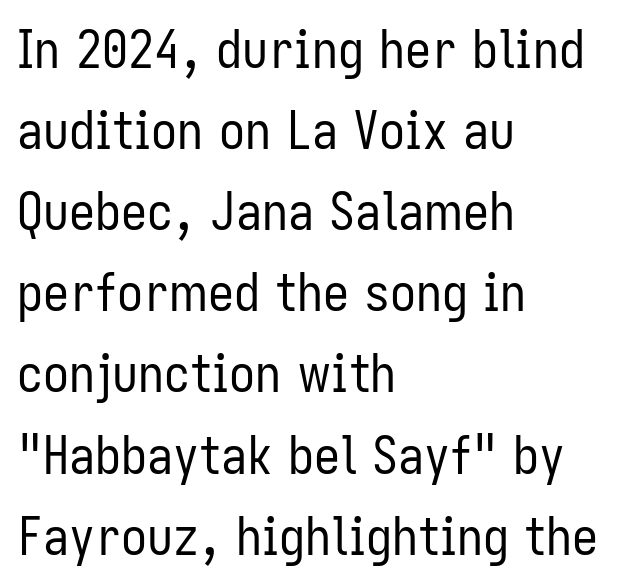
The passage is arranged the way most books set body copy — flush left. Characters follow at the spacing the type designer built in. Stems and bowls with no extra thickness — not bold. It's the straight-up-and-down kind of type. You could not count columns in this text — the font is proportionally spaced.
